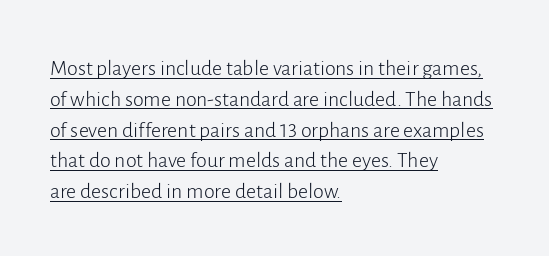
The image shows 22 px text type, upright; set left-aligned, normal line spacing (1.4x), normal letter spacing, underlined.
